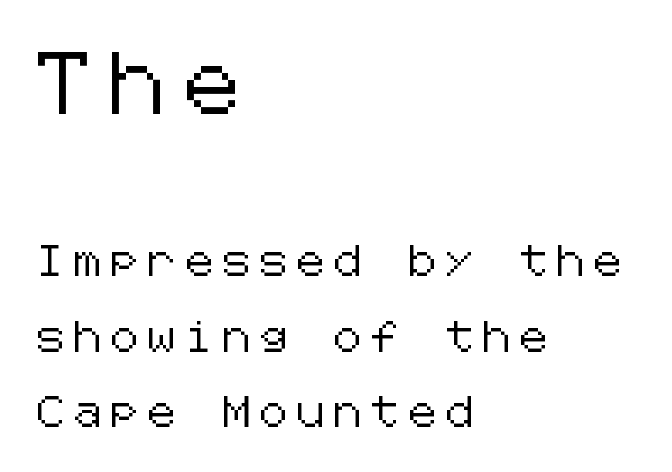
These lines are composed in type without serifs. Which margin do the lines hug? The left one — the right edge is uneven. The face used here appears at its bigger size in the upper chunk. How would I describe the line gaps? Wide and relaxed.
